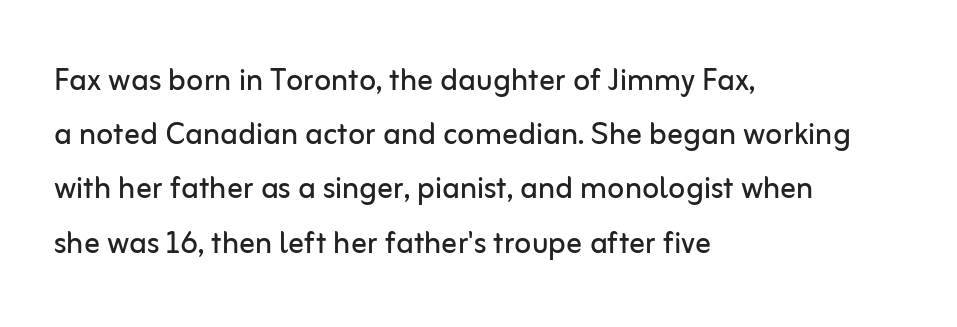
{"serif": "no", "italic": "no", "bold": "no", "weight": "regular", "width": "normal", "stroke_contrast": "low", "x_height": "medium", "monospaced": "no", "underline": "no", "align": "left", "line_spacing": "normal", "line_spacing_ratio": 1.39, "letter_spacing": "normal", "letter_spacing_em": 0.0, "glyph_px": 39}
